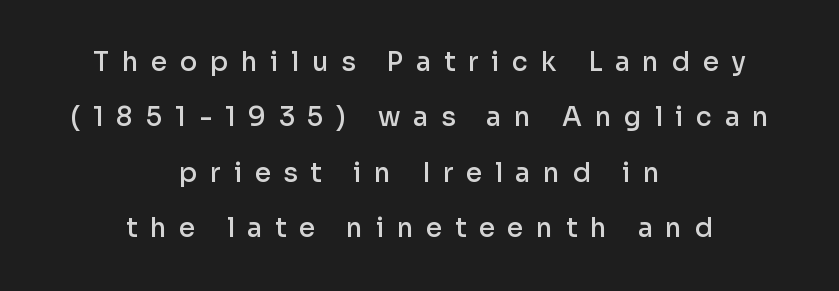
{"italic": "no", "bold": "semi", "underline": "no", "align": "center", "line_spacing": "loose", "line_spacing_ratio": 2.13, "letter_spacing": "wide", "letter_spacing_em": 0.49, "glyph_px": 26}
